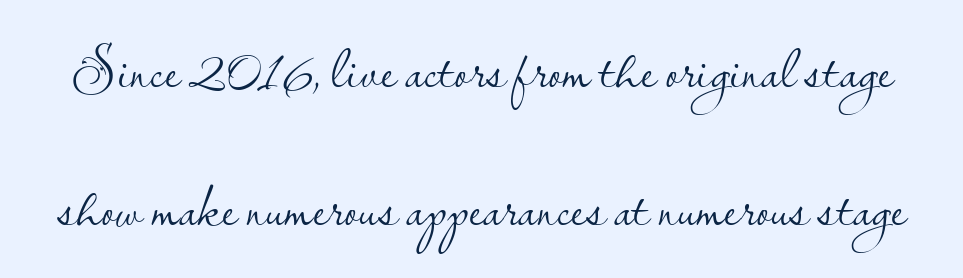
These lines are rendered in a variable-pitch font. Whoever set this chose breathing room over compactness in the vertical rhythm. Type style note: lacks serifs. Stems here are at most as thick as an everyday book face.
